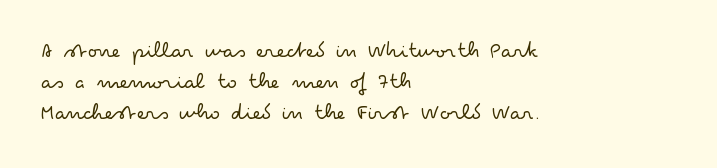
Descenders are the only things crossing below the line. The font sits on the lighter half of the weight spectrum, regular included. Does the copy run flush right? No — it runs flush left. Vertically, the passage feels balanced, rows spaced as you'd expect.
